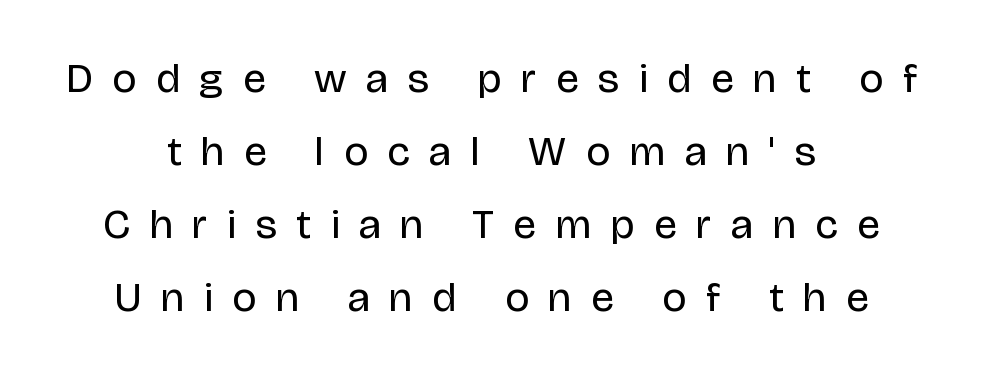
Q: Is the text bold? A: No.
Q: Is the text italic (slanted)? A: No, it is upright.
Q: Is the typeface a serif or a sans-serif typeface? A: Sans-serif.
Q: Is the text underlined? A: No.
Q: How is the paragraph aligned? A: Centered.
Q: Is the spacing between letters normal or unusually wide? A: Unusually wide.
Q: Width (condensed, normal, or wide)? A: Normal.
Q: Stroke contrast? A: Low.
Q: x-height? A: Large.
Q: Monospaced? A: No.
